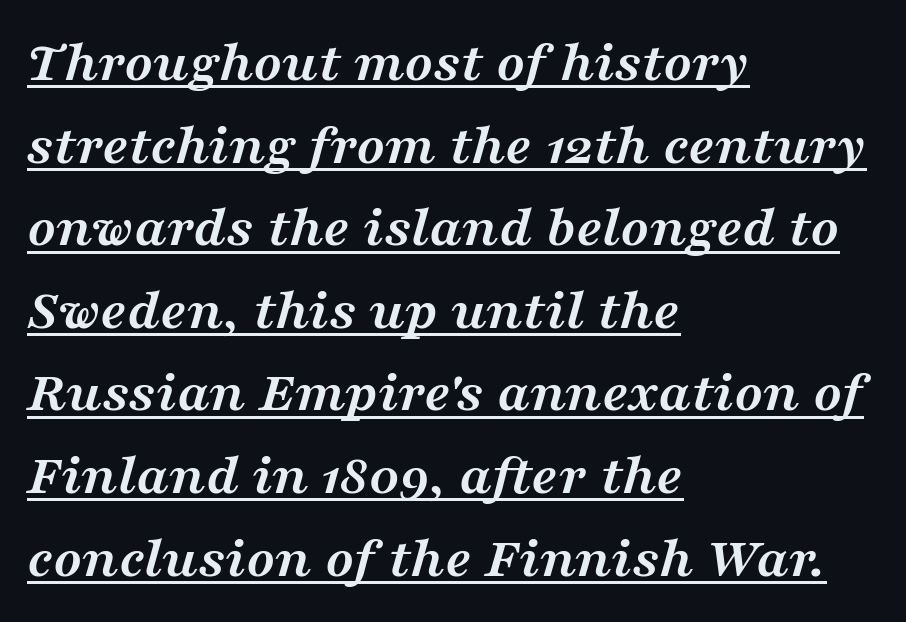
There is no visible air inserted between adjacent glyphs. Do the characters align in a grid? No, the font is proportional. Is the block centered? No — it sits flush against the left margin. Slanted lettering throughout. A rule runs beneath these lines of type.
